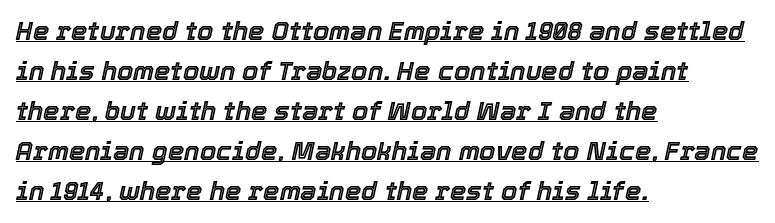
Q: Is the text italic (slanted)? A: Yes, it leans right by about 12 degrees.
Q: Is the text underlined? A: Yes.
Q: How is the paragraph aligned? A: Left-aligned.
Q: Is the spacing between letters normal or unusually wide? A: Normal.
Q: Is the spacing between lines tight, normal or loose? A: Normal.
